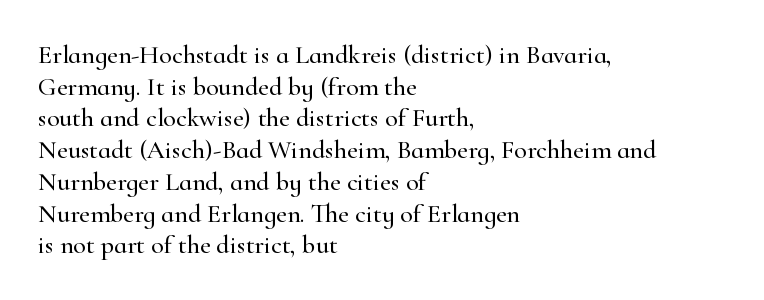
The image shows 26 px text type, upright; set left-aligned, line spacing 1.22x, normal letter spacing, not underlined.
